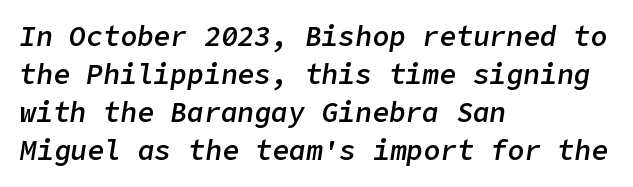
The image shows 28 px semibold type, italic (leaning right); set left-aligned, normal line spacing (1.36x), normal letter spacing, not underlined; low stroke contrast and a medium x-height.
